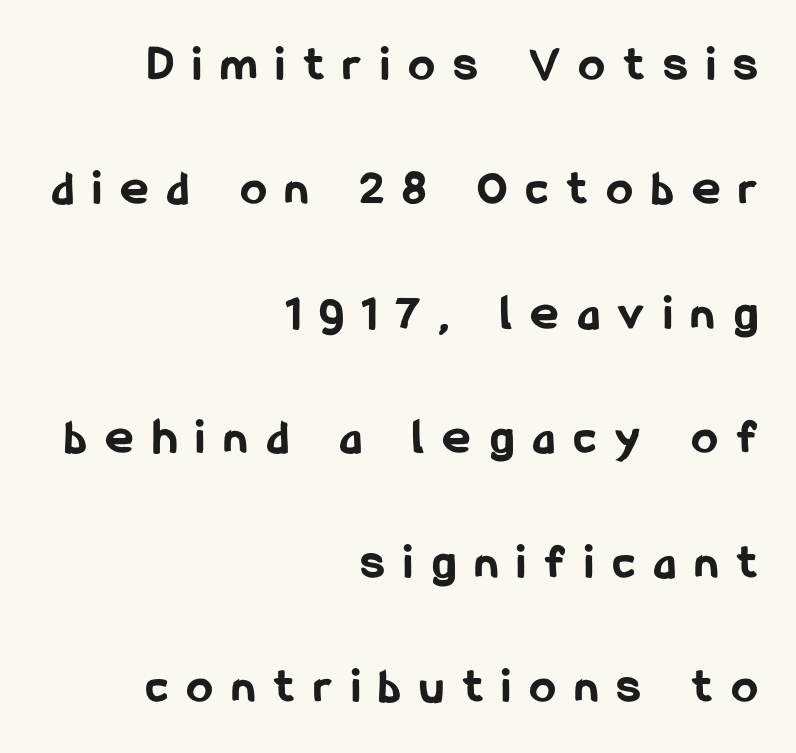
The rendering uses a bold face; every stroke is thick and dark. The area under the type is left untouched. The paragraph shown leans on its right margin. Examine the stroke ends and you'll find no serifs. Compared with typical paragraphs, the rows here are farther apart. This sample has the flowing, uneven cadence of proportional lettering.
